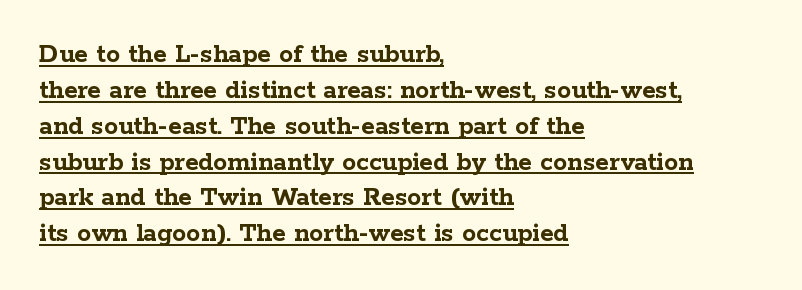
Q: Is the text bold? A: Yes.
Q: Is the text italic (slanted)? A: No, it is upright.
Q: Is the typeface a serif or a sans-serif typeface? A: Serif.
Q: Is the text underlined? A: Yes.
Q: How is the paragraph aligned? A: Left-aligned.
Q: Is the spacing between letters normal or unusually wide? A: Normal.
Q: Is the spacing between lines tight, normal or loose? A: Normal.
Q: Width (condensed, normal, or wide)? A: Wide.
Q: Stroke contrast? A: Low.
Q: x-height? A: Medium.
Q: Monospaced? A: No.
